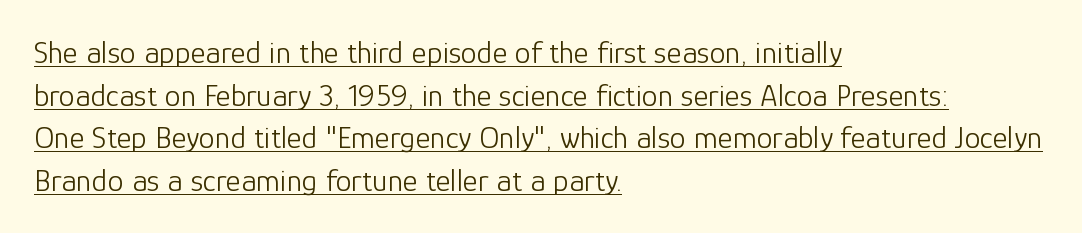
The image shows 32 px light sans-serif type, upright; set left-aligned, normal line spacing (1.33x), normal letter spacing, underlined; low stroke contrast and a medium x-height.
